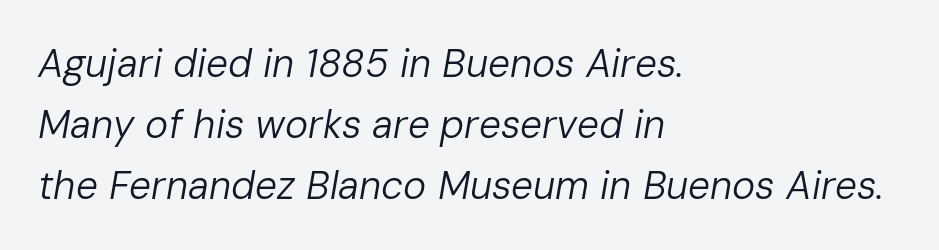
Q: Is the text bold? A: No.
Q: Is the text italic (slanted)? A: Yes, it leans right by about 10 degrees.
Q: Is the text underlined? A: No.
Q: How is the paragraph aligned? A: Left-aligned.
Q: Is the spacing between letters normal or unusually wide? A: Normal.
Q: Is the spacing between lines tight, normal or loose? A: Normal.
Q: Width (condensed, normal, or wide)? A: Normal.
Q: Stroke contrast? A: Low.
Q: x-height? A: Medium.
Q: Monospaced? A: No.
